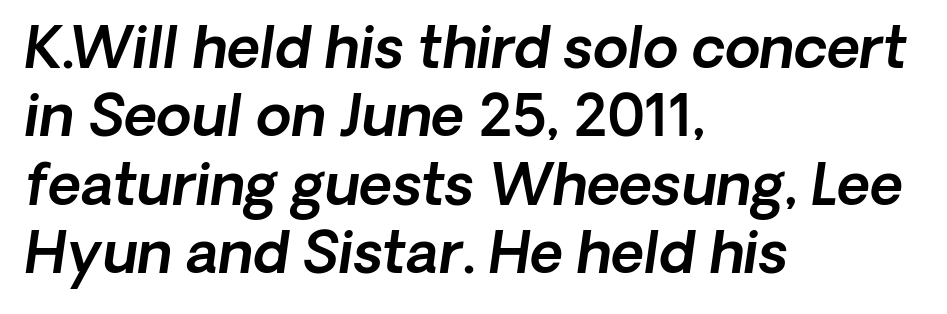
Q: Is the text italic (slanted)? A: Yes, it leans right by about 8 degrees.
Q: Is the text underlined? A: No.
Q: How is the paragraph aligned? A: Left-aligned.
Q: Is the spacing between letters normal or unusually wide? A: Normal.
Q: Width (condensed, normal, or wide)? A: Normal.
Q: x-height? A: Medium.
Q: Monospaced? A: No.
